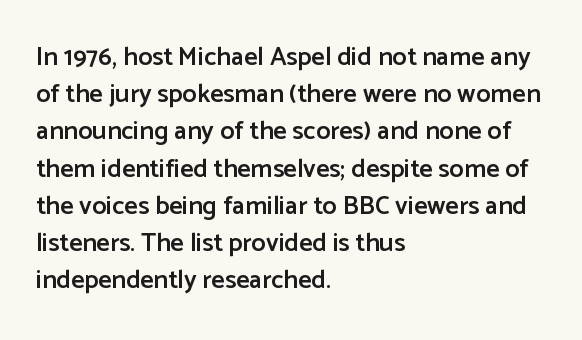
Q: Is the text bold? A: Semi-bold.
Q: Is the text italic (slanted)? A: No, it is upright.
Q: Is the text underlined? A: No.
Q: How is the paragraph aligned? A: Left-aligned.
Q: Is the spacing between letters normal or unusually wide? A: Normal.
Q: Is the spacing between lines tight, normal or loose? A: Normal.
